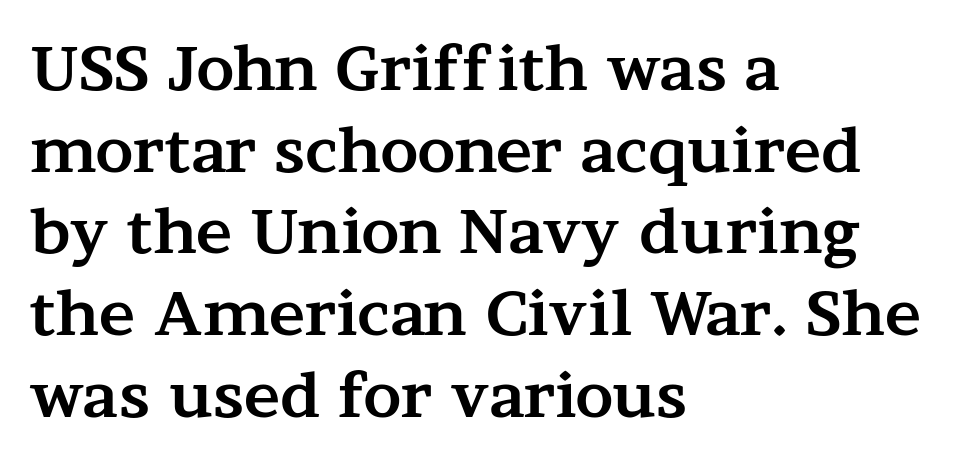
{"serif": "yes", "italic": "no", "bold": "yes", "weight": "bold", "width": "wide", "stroke_contrast": "medium", "x_height": "medium", "monospaced": "no", "underline": "no", "align": "left", "line_spacing": "normal", "line_spacing_ratio": 1.34, "letter_spacing": "normal", "letter_spacing_em": 0.0, "glyph_px": 61}
